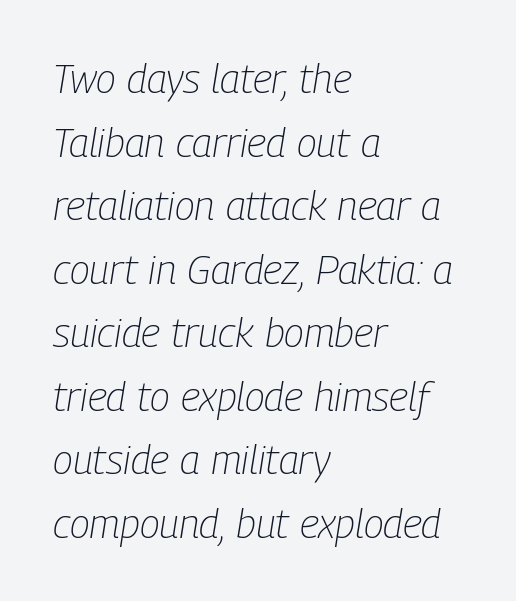
The image shows 41 px light, condensed type, italic (leaning right); set left-aligned, normal line spacing (1.55x), normal letter spacing, not underlined; low stroke contrast and a medium x-height.
